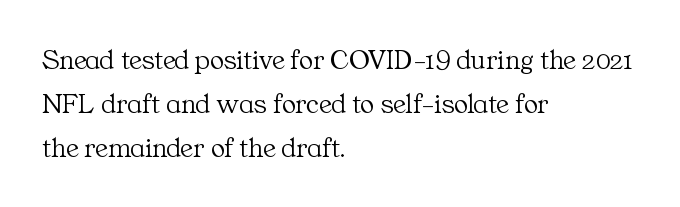
{"serif": "yes", "italic": "no", "bold": "no", "weight": "light", "width": "normal", "stroke_contrast": "medium", "x_height": "medium", "monospaced": "no", "underline": "no", "align": "left", "line_spacing": "normal", "line_spacing_ratio": 1.51, "letter_spacing": "normal", "letter_spacing_em": 0.0, "glyph_px": 29}
